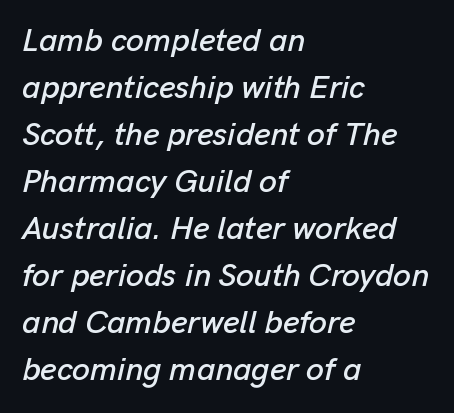
Q: Is the text italic (slanted)? A: Yes, it leans right by about 13 degrees.
Q: Is the text underlined? A: No.
Q: How is the paragraph aligned? A: Left-aligned.
Q: Is the spacing between letters normal or unusually wide? A: Normal.
Q: Is the spacing between lines tight, normal or loose? A: Normal.
Q: Width (condensed, normal, or wide)? A: Normal.
Q: Stroke contrast? A: Low.
Q: x-height? A: Medium.
Q: Monospaced? A: No.
